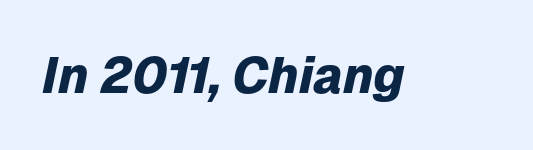
The image shows 50 px heavy type, italic (leaning right); set normal letter spacing, not underlined; low stroke contrast and a medium x-height.
